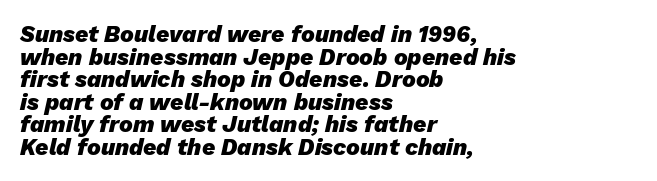
The image shows 23 px bold type, italic (leaning right); set left-aligned, tight line spacing (0.98x), normal letter spacing, not underlined.
